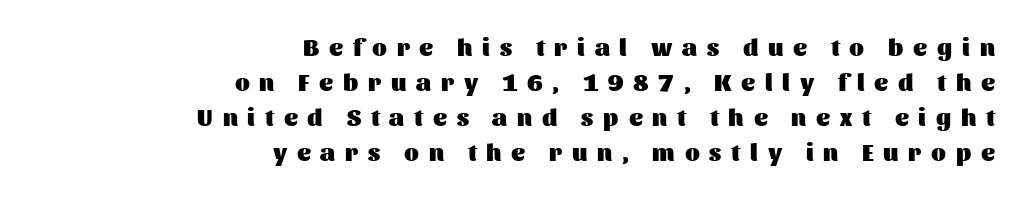
Q: Is the text bold? A: Yes.
Q: Is the text italic (slanted)? A: No, it is upright.
Q: Is the text underlined? A: No.
Q: How is the paragraph aligned? A: Right-aligned.
Q: Is the spacing between letters normal or unusually wide? A: Unusually wide.
Q: Is the spacing between lines tight, normal or loose? A: Normal.
